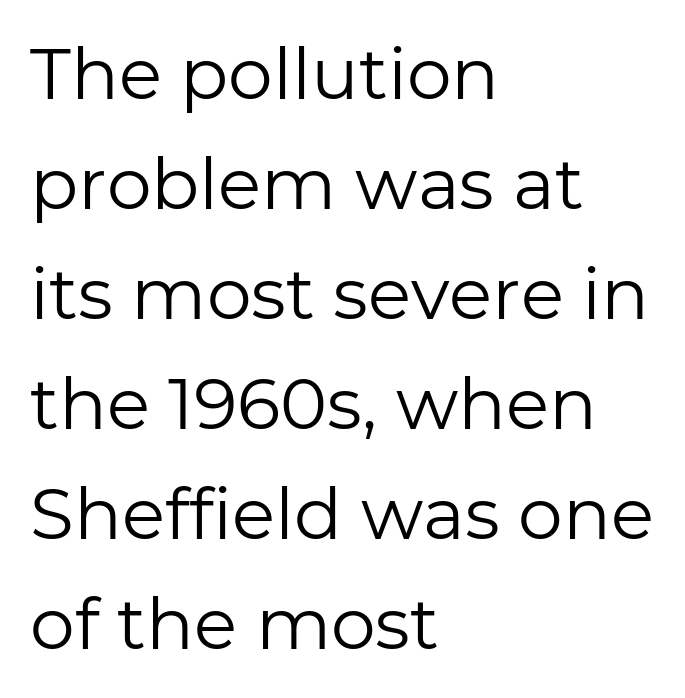
{"serif": "no", "italic": "no", "bold": "no", "weight": "regular", "width": "normal", "stroke_contrast": "low", "x_height": "medium", "monospaced": "no", "underline": "no", "align": "left", "line_spacing": "normal", "line_spacing_ratio": 1.55, "letter_spacing": "normal", "letter_spacing_em": 0.0, "glyph_px": 71}
